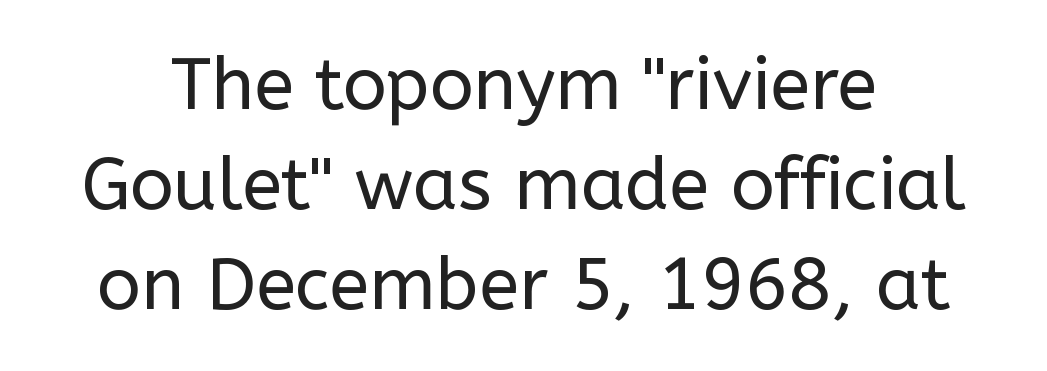
The image shows 73 px regular-weight sans-serif type, upright; set centered, normal line spacing (1.37x), normal letter spacing, not underlined; low stroke contrast and a medium x-height.
